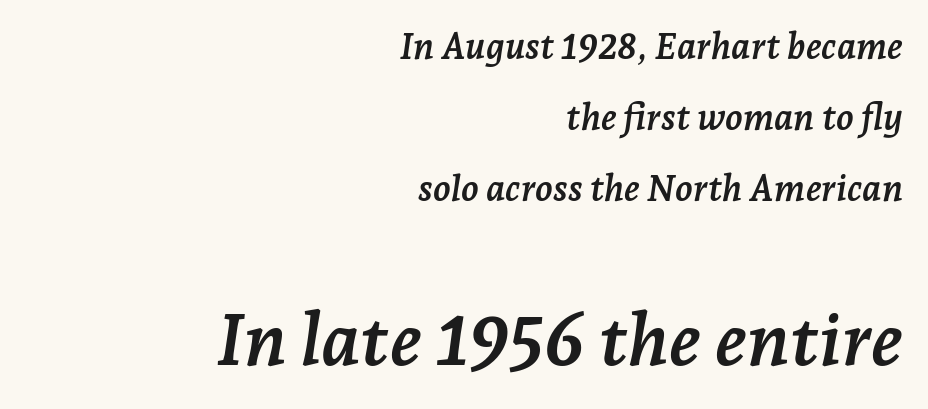
Standard letterfit; no display-style spreading of the glyphs. Summary of vertical rhythm: relaxed, with wide interline spacing. The whole block is typeset with a tilt. Any mark beneath the type? The region is blank. Alignment: flush right. The font family rendered here belongs to the serif group.
